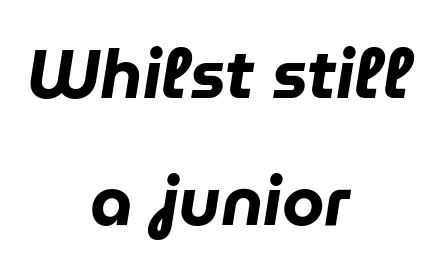
{"italic": "yes", "lean": "right", "slant_degrees": 9, "bold": "yes", "weight": "heavy", "width": "normal", "stroke_contrast": "low", "x_height": "medium", "monospaced": "no", "underline": "no", "align": "center", "line_spacing_ratio": 1.87, "letter_spacing": "normal", "letter_spacing_em": 0.0, "glyph_px": 68}
